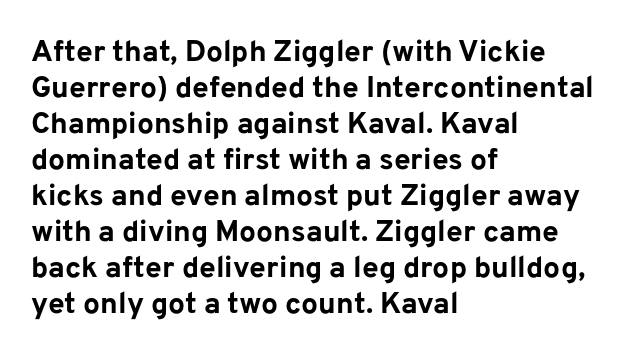
{"serif": "no", "italic": "no", "bold": "yes", "weight": "bold", "width": "normal", "stroke_contrast": "low", "x_height": "medium", "monospaced": "no", "underline": "no", "align": "left", "line_spacing_ratio": 1.2, "letter_spacing": "normal", "letter_spacing_em": 0.0, "glyph_px": 30}
